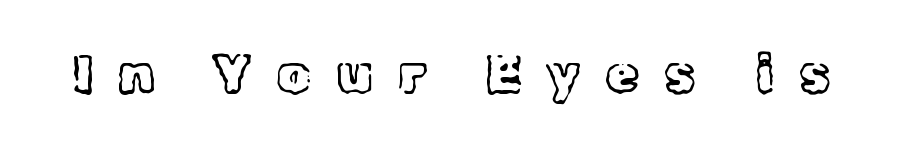
Q: Is the text bold? A: No.
Q: Is the text italic (slanted)? A: No, it is upright.
Q: Is the typeface a serif or a sans-serif typeface? A: Serif.
Q: Is the text underlined? A: No.
Q: Is the spacing between letters normal or unusually wide? A: Unusually wide.
Q: Width (condensed, normal, or wide)? A: Normal.
Q: x-height? A: Medium.
Q: Monospaced? A: No.
